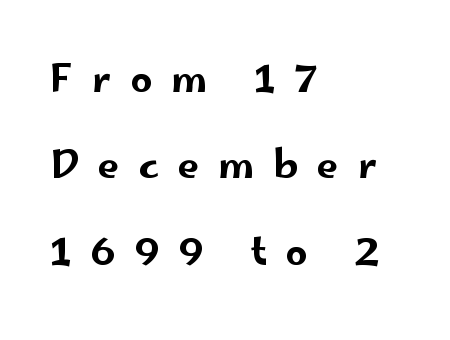
{"serif": "no", "italic": "no", "width": "wide", "stroke_contrast": "low", "x_height": "small", "monospaced": "no", "underline": "no", "align": "left", "line_spacing": "loose", "line_spacing_ratio": 2.27, "letter_spacing": "wide", "letter_spacing_em": 0.5, "glyph_px": 38}
